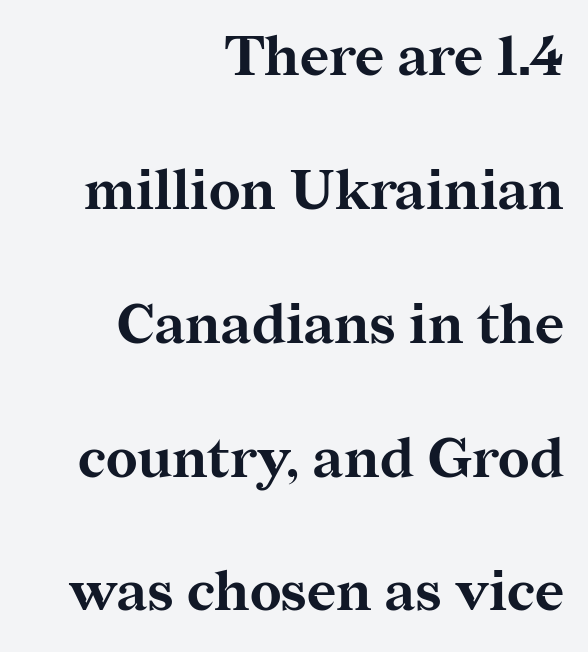
Unmarked baselines from the first word to the last. Is this a fixed-width face? No — the glyphs have proportional, varying widths. Classification — serif. Each line ends at the same right margin while the left side varies.
